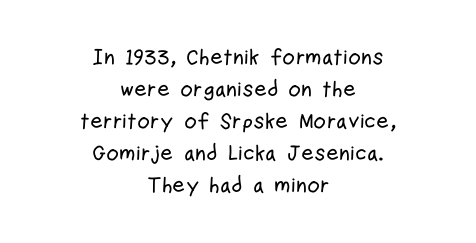
{"italic": "no", "underline": "no", "align": "center", "line_spacing": "normal", "line_spacing_ratio": 1.45, "letter_spacing": "normal", "letter_spacing_em": 0.0, "glyph_px": 22}
